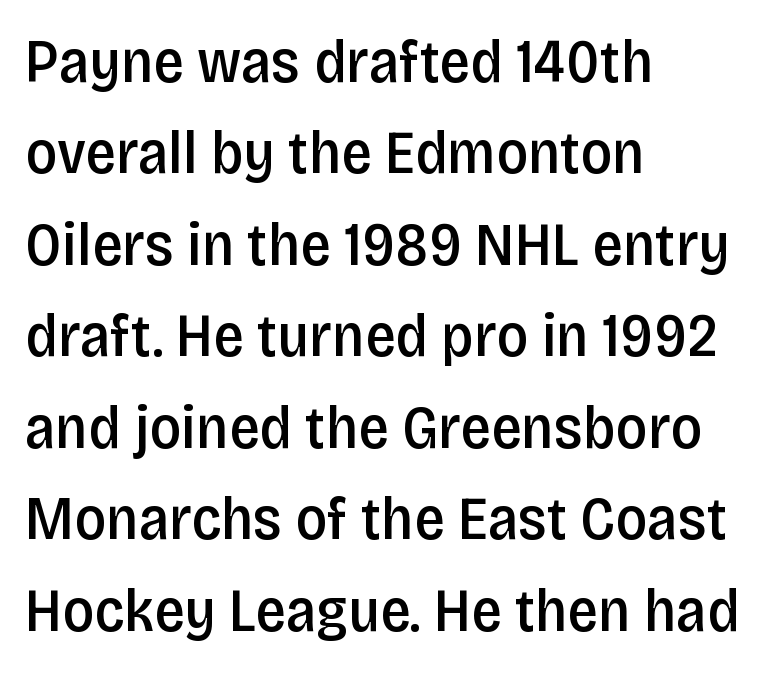
Q: Is the text bold? A: Semi-bold.
Q: Is the text italic (slanted)? A: No, it is upright.
Q: Is the typeface a serif or a sans-serif typeface? A: Sans-serif.
Q: Is the text underlined? A: No.
Q: How is the paragraph aligned? A: Left-aligned.
Q: Is the spacing between letters normal or unusually wide? A: Normal.
Q: Is the spacing between lines tight, normal or loose? A: Normal.
Q: Width (condensed, normal, or wide)? A: Condensed.
Q: Stroke contrast? A: Low.
Q: x-height? A: Large.
Q: Monospaced? A: No.
